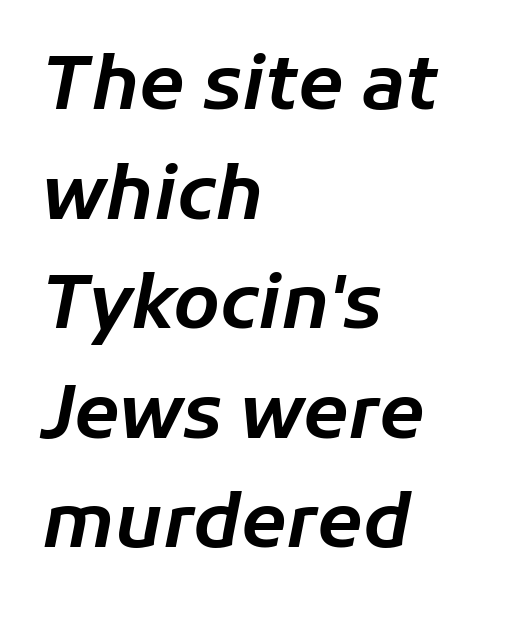
The image shows 74 px text type, italic (leaning right); set left-aligned, normal line spacing (1.48x), normal letter spacing, not underlined; low stroke contrast and a medium x-height.
